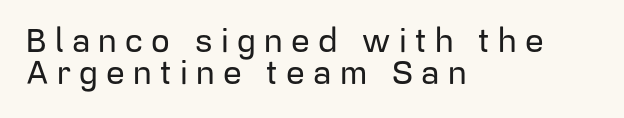
Q: Is the text italic (slanted)? A: No, it is upright.
Q: Is the typeface a serif or a sans-serif typeface? A: Sans-serif.
Q: Is the text underlined? A: No.
Q: How is the paragraph aligned? A: Left-aligned.
Q: Is the spacing between letters normal or unusually wide? A: Unusually wide.
Q: Is the spacing between lines tight, normal or loose? A: Tight.
Q: Width (condensed, normal, or wide)? A: Normal.
Q: Stroke contrast? A: Low.
Q: x-height? A: Medium.
Q: Monospaced? A: No.
